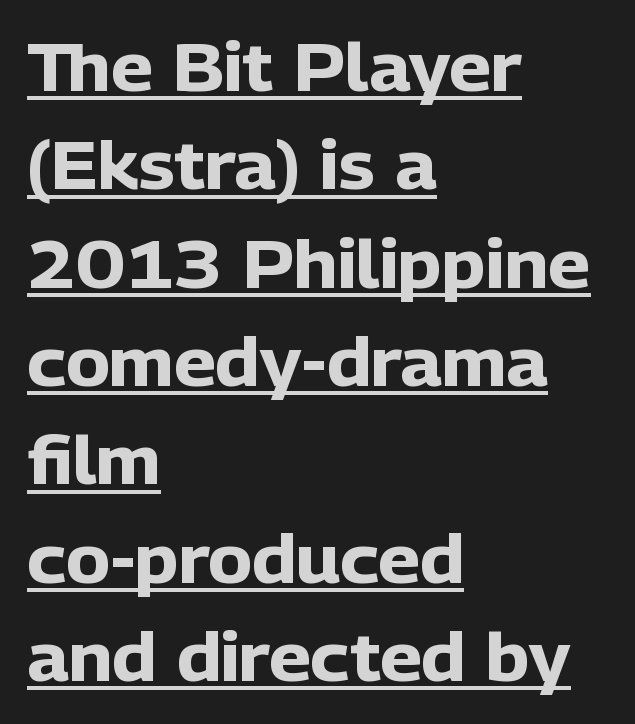
Here the glyphs are tracked normally, forming tight word shapes. To sum up the face: it is a sans, with no serifs. Reading down the column, the eye jumps a familiar distance to each next line. These lines are rendered in a variable-pitch font. Caption: multi-line text, flush left, ragged right. Weight check: bold — yes, fully.
